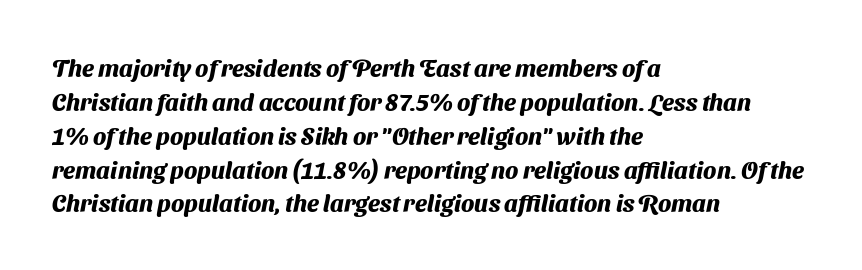
The image shows 24 px bold type; set left-aligned, normal line spacing (1.41x), normal letter spacing, not underlined.
